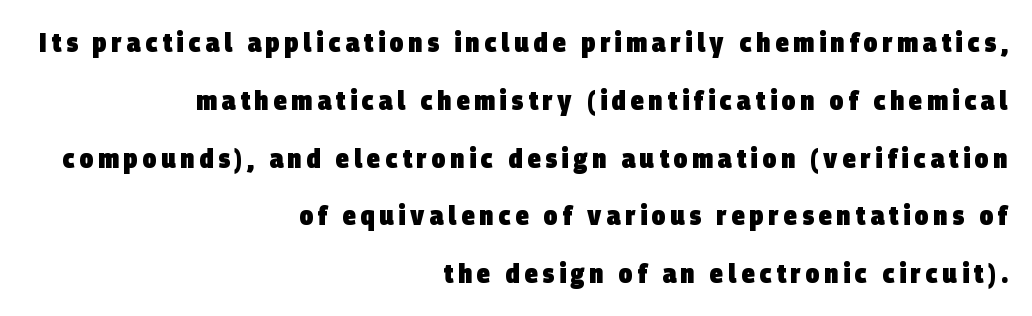
Q: Is the text bold? A: Yes.
Q: Is the text underlined? A: No.
Q: How is the paragraph aligned? A: Right-aligned.
Q: Is the spacing between lines tight, normal or loose? A: Loose.
